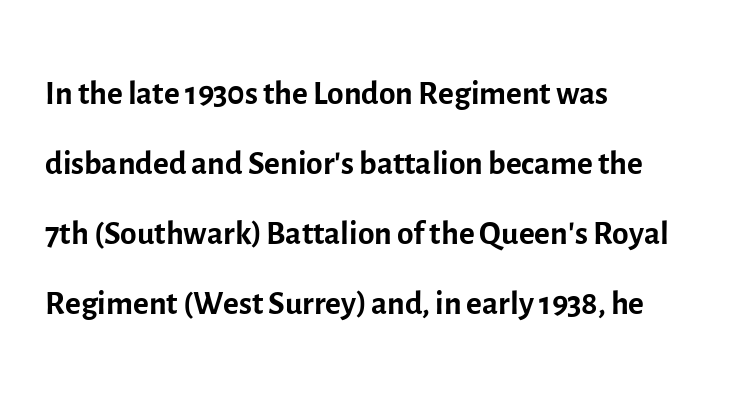
The image shows 48 px regular-weight sans-serif type, upright; set left-aligned, normal line spacing (1.46x), normal letter spacing, not underlined; a medium x-height.
